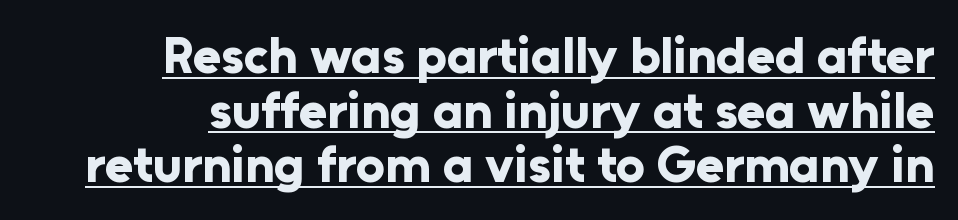
{"serif": "no", "italic": "no", "bold": "yes", "weight": "bold", "width": "normal", "stroke_contrast": "low", "x_height": "medium", "monospaced": "no", "underline": "yes", "align": "right", "line_spacing": "tight", "line_spacing_ratio": 1.07, "letter_spacing": "normal", "letter_spacing_em": 0.0, "glyph_px": 51}
